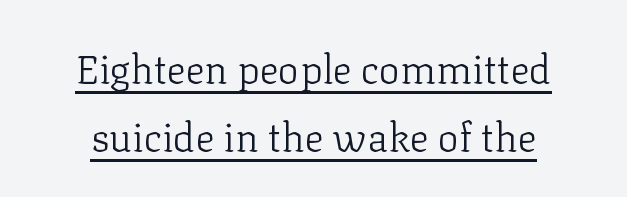
Beneath each row of characters lies a ruled line. Vertical stems look standard width or narrower in stroke. Caption: multi-line text, centered on the measure. Note the varied advance widths — an 'i' is clearly narrower than an 'm'. Does the type have serifs? Yes, each stem ends in a small foot.
